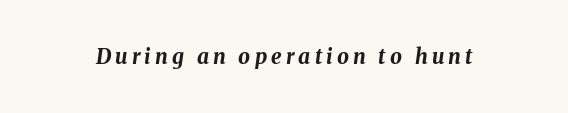
The image shows 21 px bold type, italic (leaning right); set unusually wide letter spacing (+0.2 em), not underlined.
